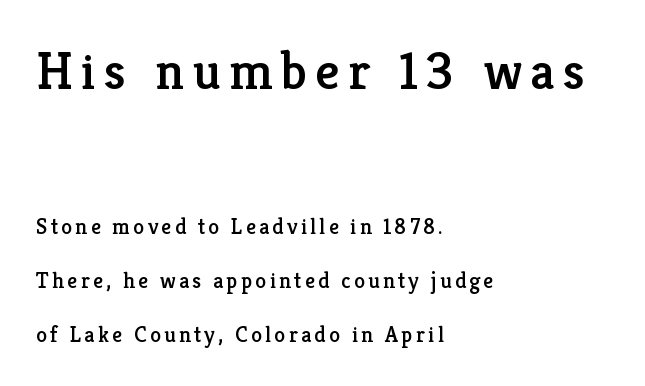
Ordinary non-slanted type is in use. Serifs: yes, visible at the terminals of the letterforms. These lines are rendered in a variable-pitch font. The initial chunk of copy outweighs the following chunk in type size.
